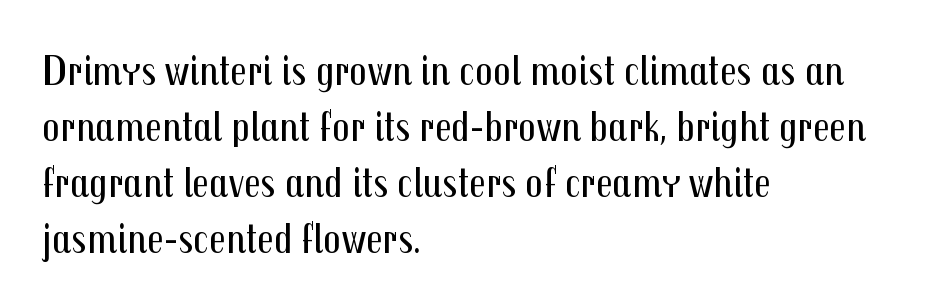
Q: Is the text bold? A: No.
Q: Is the text italic (slanted)? A: No, it is upright.
Q: Is the typeface a serif or a sans-serif typeface? A: Sans-serif.
Q: Is the text underlined? A: No.
Q: How is the paragraph aligned? A: Left-aligned.
Q: Is the spacing between letters normal or unusually wide? A: Normal.
Q: Is the spacing between lines tight, normal or loose? A: Normal.
Q: Width (condensed, normal, or wide)? A: Condensed.
Q: Stroke contrast? A: Medium.
Q: x-height? A: Medium.
Q: Monospaced? A: No.
